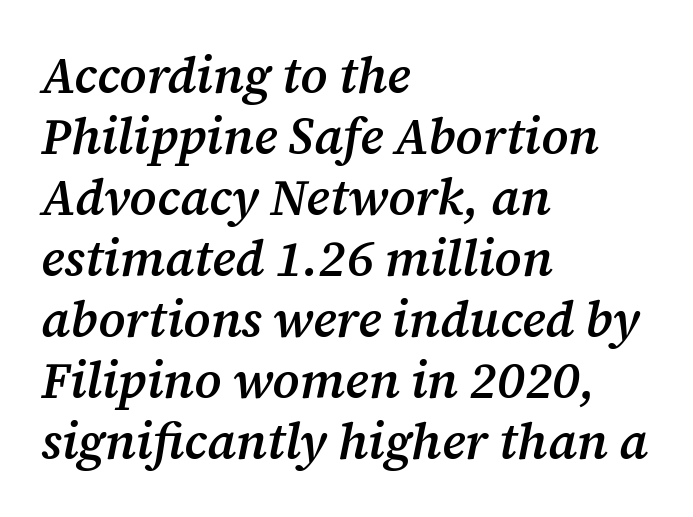
The image shows 50 px semibold serif type, italic (leaning right); set left-aligned, line spacing 1.22x, normal letter spacing, not underlined; medium stroke contrast and a medium x-height.
